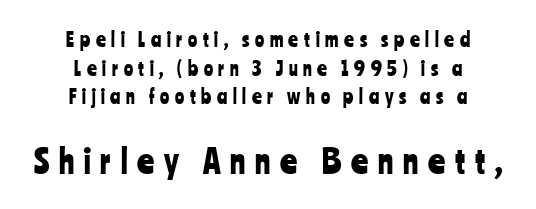
{"serif": "no", "italic": "no", "width": "condensed", "stroke_contrast": "low", "x_height": "medium", "monospaced": "no", "underline": "no", "align": "center", "line_spacing": "normal", "line_spacing_ratio": 1.51, "letter_spacing": "wide", "letter_spacing_em": 0.3, "larger_block": "second", "size_ratio": 1.74, "glyph_px": 33}
